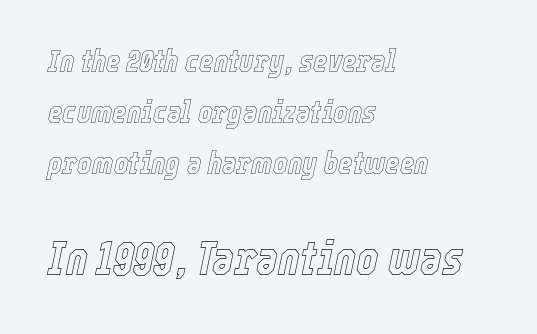
{"italic": "yes", "lean": "right", "slant_degrees": 12, "width": "condensed", "x_height": "medium", "monospaced": "no", "underline": "no", "align": "left", "line_spacing": "normal", "line_spacing_ratio": 1.65, "letter_spacing": "normal", "letter_spacing_em": 0.0, "larger_block": "second", "size_ratio": 1.52, "glyph_px": 47}
